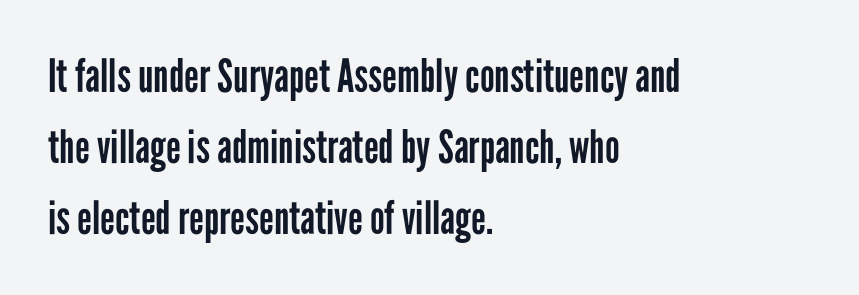
The rendering anchors every line to the left-hand side. Examine the stroke ends and you'll find no serifs. Stem width sits at or under what a default text font uses. Vertically, the passage feels balanced, rows spaced as you'd expect.
